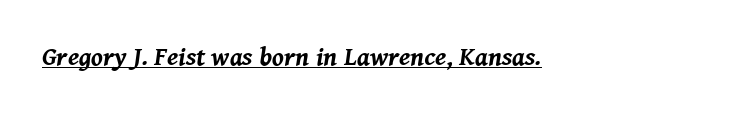
Does the lettering tilt? It does — this is italic. These words are printed bold, with thick strokes throughout. The horizontal fit of the characters is conventional and even. Each line of the rendering has a horizontal stroke beneath the glyphs.
